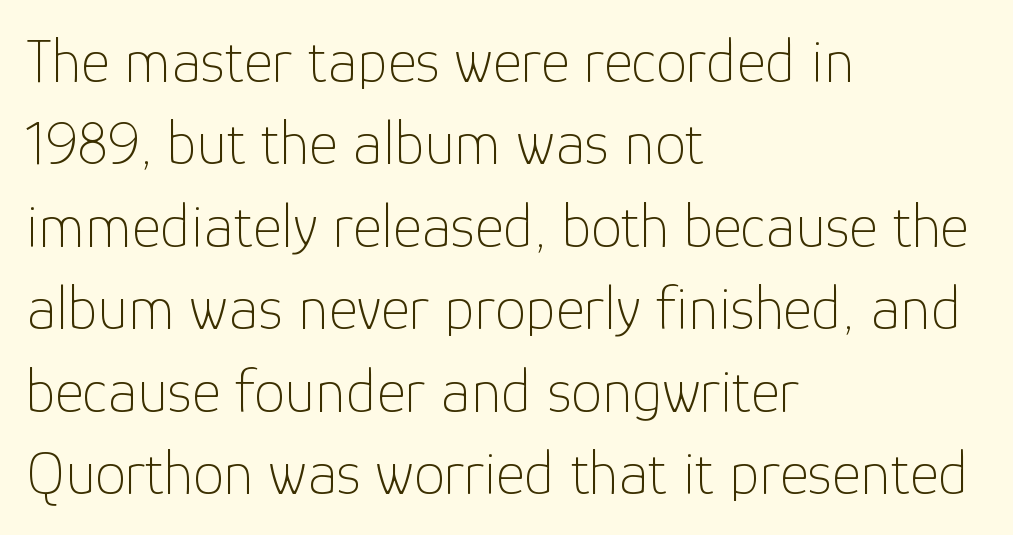
{"serif": "no", "italic": "no", "bold": "no", "weight": "thin", "width": "normal", "stroke_contrast": "low", "x_height": "medium", "monospaced": "no", "underline": "no", "align": "left", "line_spacing": "normal", "line_spacing_ratio": 1.33, "letter_spacing": "normal", "letter_spacing_em": 0.0, "glyph_px": 62}
